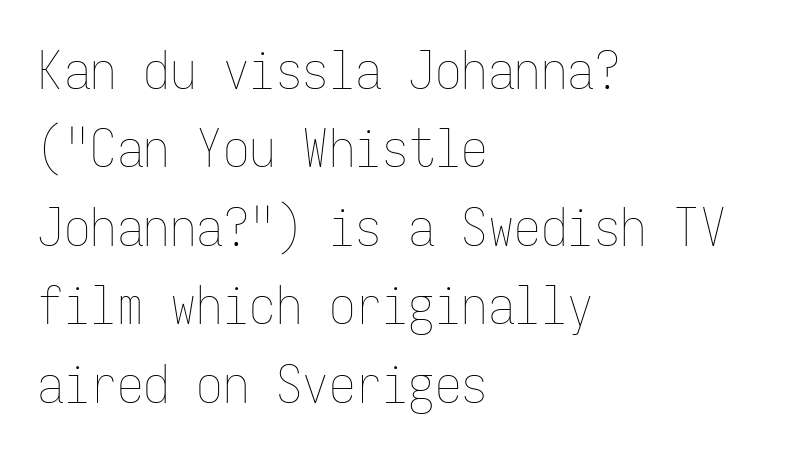
All the whitespace from short lines collects on the right. Is the type heavy? It reads as light-to-regular instead. Does extra space separate the letters? No, they use regular spacing. Only glyphs here, with clear space below each row. The type sits square on the baseline with zero lean. The rendering uses a moderate line-height, typical for paragraphs.
